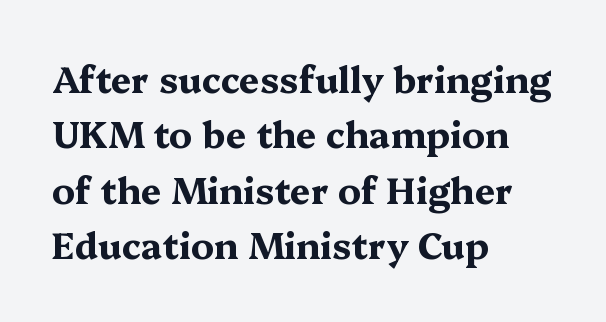
Q: Is the text bold? A: Yes.
Q: Is the text italic (slanted)? A: No, it is upright.
Q: Is the typeface a serif or a sans-serif typeface? A: Serif.
Q: Is the text underlined? A: No.
Q: How is the paragraph aligned? A: Left-aligned.
Q: Is the spacing between letters normal or unusually wide? A: Normal.
Q: Is the spacing between lines tight, normal or loose? A: Normal.
Q: Width (condensed, normal, or wide)? A: Wide.
Q: Stroke contrast? A: Medium.
Q: x-height? A: Medium.
Q: Monospaced? A: No.
